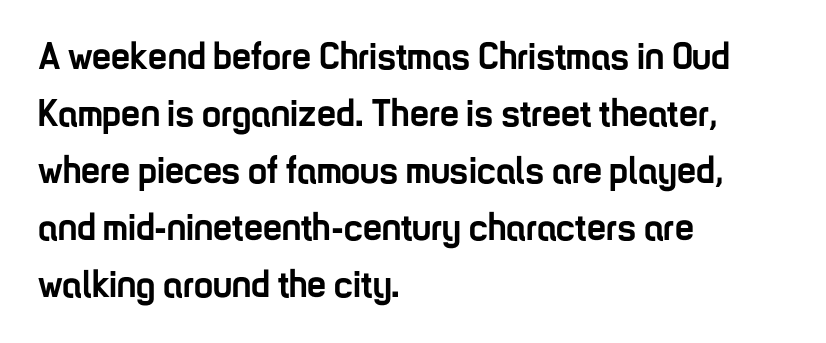
{"serif": "no", "italic": "no", "bold": "yes", "weight": "semibold", "width": "condensed", "stroke_contrast": "low", "x_height": "medium", "monospaced": "no", "underline": "no", "align": "left", "line_spacing": "normal", "line_spacing_ratio": 1.5, "letter_spacing": "normal", "letter_spacing_em": 0.0, "glyph_px": 38}
